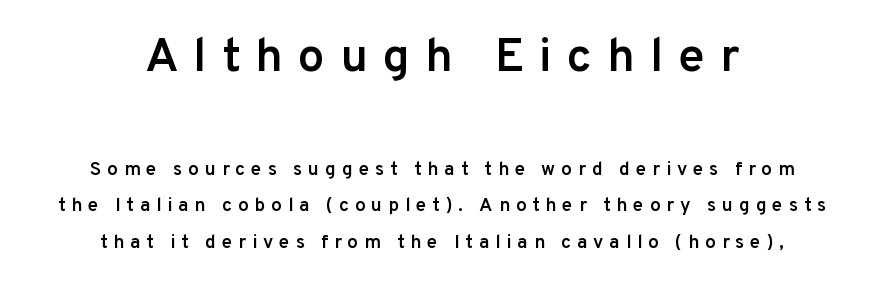
Q: Is the text bold? A: Semi-bold.
Q: Is the text italic (slanted)? A: No, it is upright.
Q: Is the typeface a serif or a sans-serif typeface? A: Sans-serif.
Q: Is the text underlined? A: No.
Q: How is the paragraph aligned? A: Centered.
Q: Is the spacing between letters normal or unusually wide? A: Unusually wide.
Q: Is the spacing between lines tight, normal or loose? A: Loose.
Q: Which block of text is set in a larger size, the first (top) or the second (bottom)? A: The first (top) one.
Q: Width (condensed, normal, or wide)? A: Normal.
Q: Stroke contrast? A: Low.
Q: x-height? A: Medium.
Q: Monospaced? A: No.
